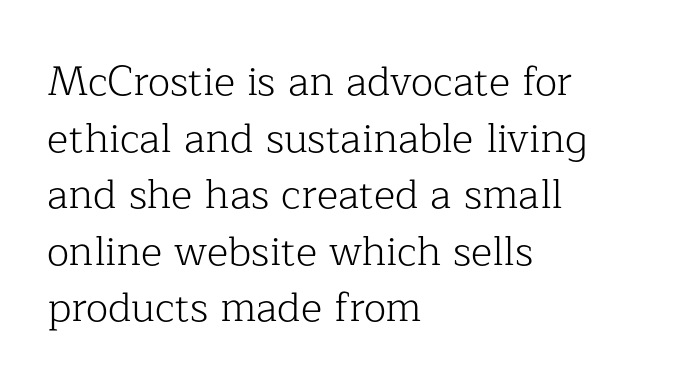
Q: Is the text bold? A: No.
Q: Is the text italic (slanted)? A: No, it is upright.
Q: Is the typeface a serif or a sans-serif typeface? A: Serif.
Q: Is the text underlined? A: No.
Q: How is the paragraph aligned? A: Left-aligned.
Q: Is the spacing between letters normal or unusually wide? A: Normal.
Q: Is the spacing between lines tight, normal or loose? A: Normal.
Q: Width (condensed, normal, or wide)? A: Normal.
Q: Stroke contrast? A: Low.
Q: x-height? A: Medium.
Q: Monospaced? A: No.
